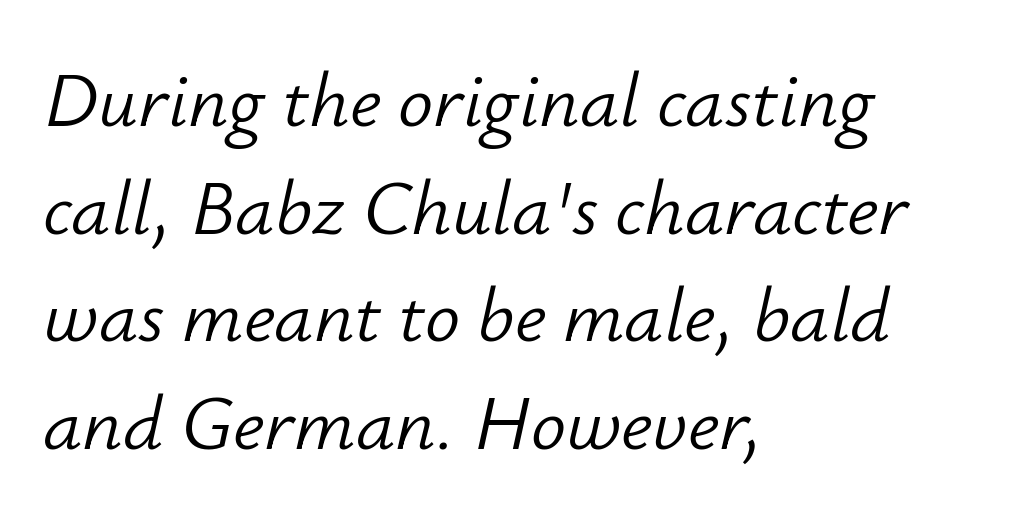
Characters follow at the spacing the type designer built in. A light-to-regular cut is what we see here. The vertical gap from one line to the next is medium. Is this a fixed-width face? No — the glyphs have proportional, varying widths.
